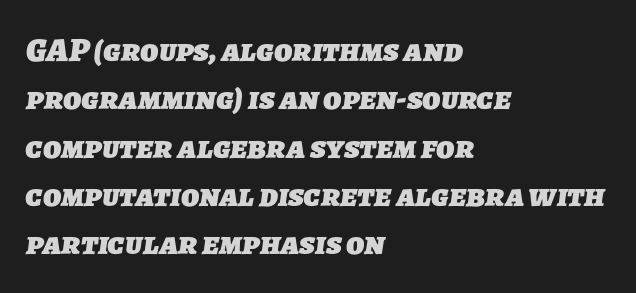
Q: Is the text bold? A: Yes.
Q: Is the typeface a serif or a sans-serif typeface? A: Sans-serif.
Q: Is the text underlined? A: No.
Q: How is the paragraph aligned? A: Left-aligned.
Q: Is the spacing between letters normal or unusually wide? A: Normal.
Q: Is the spacing between lines tight, normal or loose? A: Normal.
Q: Width (condensed, normal, or wide)? A: Normal.
Q: Stroke contrast? A: Low.
Q: x-height? A: Medium.
Q: Monospaced? A: No.
